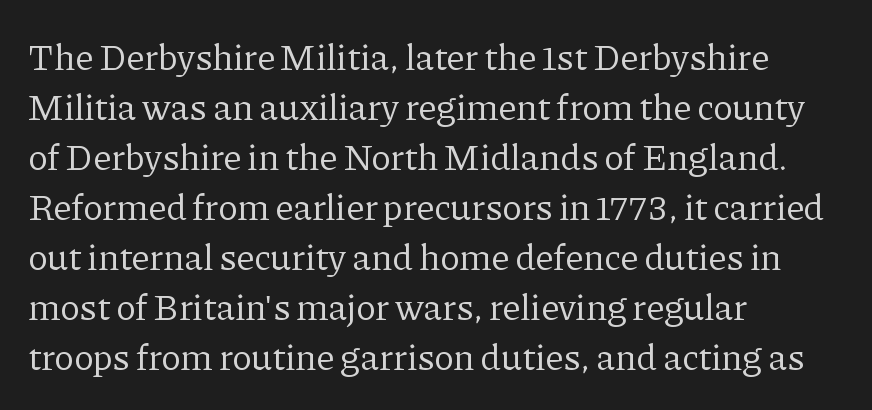
{"serif": "yes", "italic": "no", "bold": "no", "weight": "regular", "width": "normal", "stroke_contrast": "low", "x_height": "medium", "monospaced": "no", "underline": "no", "align": "left", "line_spacing": "normal", "line_spacing_ratio": 1.35, "letter_spacing": "normal", "letter_spacing_em": 0.0, "glyph_px": 37}
